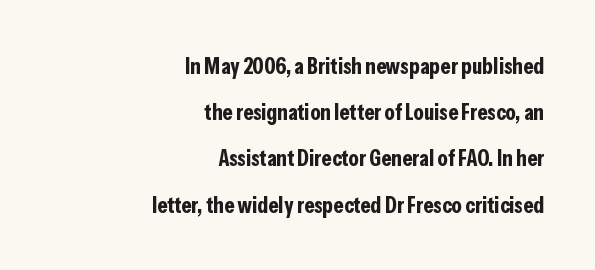
Q: Is the text bold? A: Yes.
Q: Is the text italic (slanted)? A: No, it is upright.
Q: Is the text underlined? A: No.
Q: How is the paragraph aligned? A: Right-aligned.
Q: Is the spacing between letters normal or unusually wide? A: Normal.
Q: Is the spacing between lines tight, normal or loose? A: Loose.
